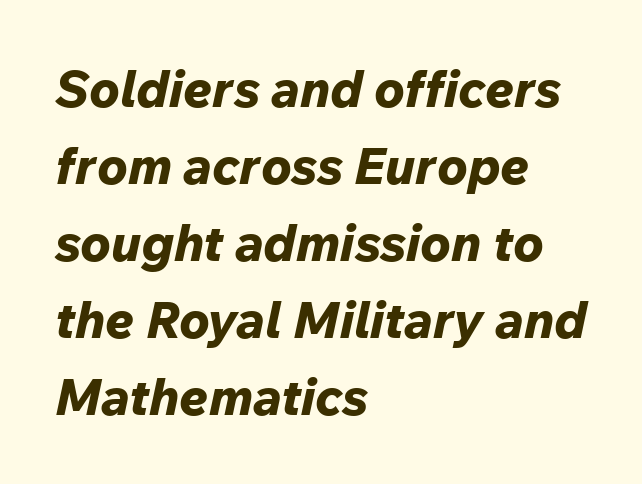
The characters look thick and weighty, a clear bold. This rendering features lettering with no underline. The face used here is proportionally spaced, like ordinary book or web type. Notice how the stems are inclined rather than vertical — that's the hallmark of italics. Line beginnings align vertically; line endings do not. These lines keep a tight, regular rhythm from letter to letter.
